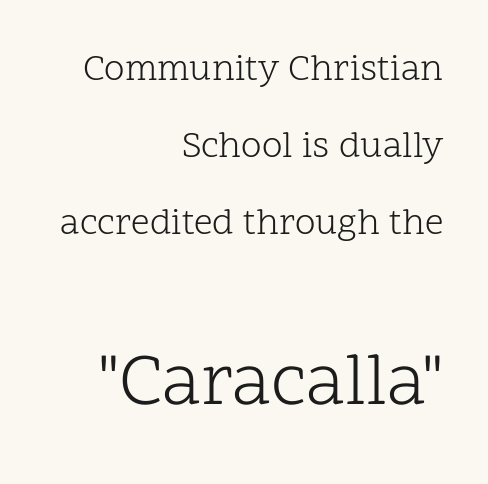
{"serif": "yes", "italic": "no", "bold": "no", "weight": "light", "width": "normal", "stroke_contrast": "low", "x_height": "medium", "monospaced": "no", "underline": "no", "align": "right", "line_spacing": "loose", "line_spacing_ratio": 2.08, "letter_spacing": "normal", "letter_spacing_em": 0.0, "larger_block": "second", "size_ratio": 2.0, "glyph_px": 74}
